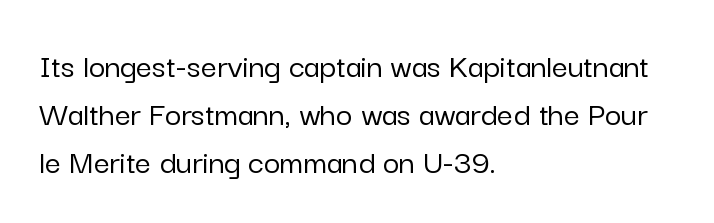
The image shows 35 px sans-serif type, upright; set left-aligned, normal line spacing (1.37x), normal letter spacing, not underlined; low stroke contrast and a medium x-height.
